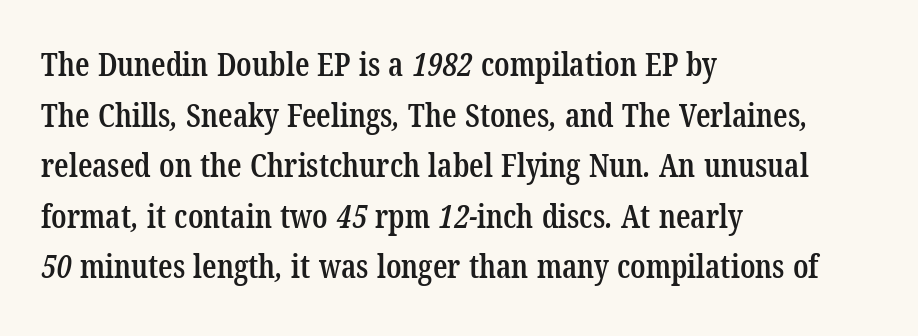
Q: Is the text bold? A: Semi-bold.
Q: Is the typeface a serif or a sans-serif typeface? A: Serif.
Q: Is the text underlined? A: No.
Q: How is the paragraph aligned? A: Left-aligned.
Q: Is the spacing between letters normal or unusually wide? A: Normal.
Q: Is the spacing between lines tight, normal or loose? A: Normal.
Q: Width (condensed, normal, or wide)? A: Condensed.
Q: Stroke contrast? A: Low.
Q: x-height? A: Medium.
Q: Monospaced? A: No.
